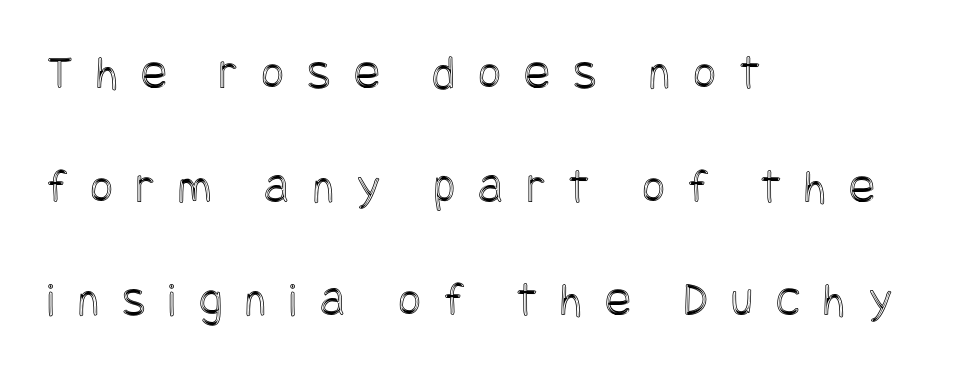
Q: Is the text italic (slanted)? A: No, it is upright.
Q: Is the text underlined? A: No.
Q: How is the paragraph aligned? A: Left-aligned.
Q: Is the spacing between letters normal or unusually wide? A: Unusually wide.
Q: Is the spacing between lines tight, normal or loose? A: Loose.
Q: Width (condensed, normal, or wide)? A: Condensed.
Q: x-height? A: Large.
